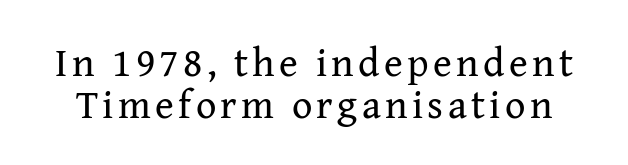
Q: Is the text bold? A: No.
Q: Is the text italic (slanted)? A: No, it is upright.
Q: Is the typeface a serif or a sans-serif typeface? A: Serif.
Q: Is the text underlined? A: No.
Q: Is the spacing between lines tight, normal or loose? A: Tight.
Q: Width (condensed, normal, or wide)? A: Normal.
Q: Stroke contrast? A: Medium.
Q: x-height? A: Medium.
Q: Monospaced? A: No.
